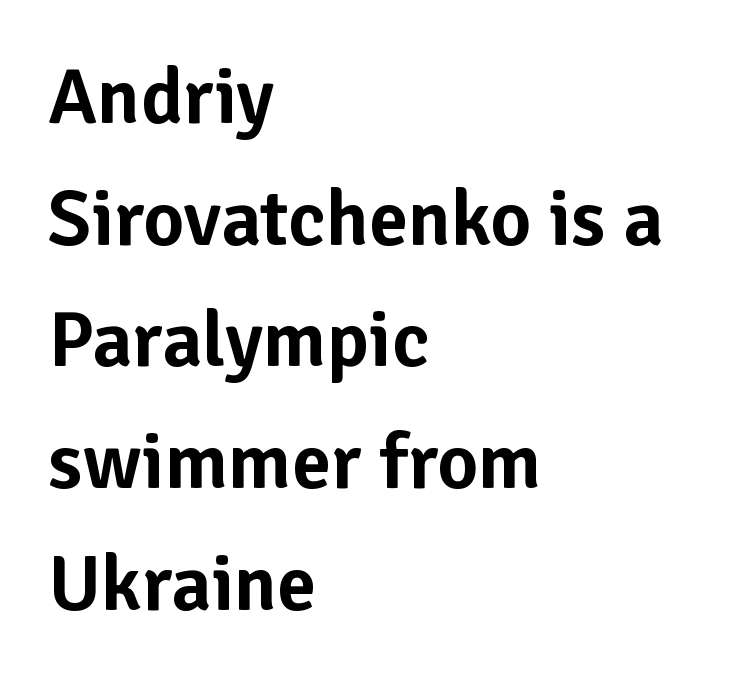
This sample uses a sans-serif face. Varying glyph widths throughout — classic text-font behaviour. Observe the ordinary spacing: letters are neighbours, not strangers. The rendering uses a moderate line-height, typical for paragraphs. One-word summary of the alignment: left. The gap between lines stays unmarked.
